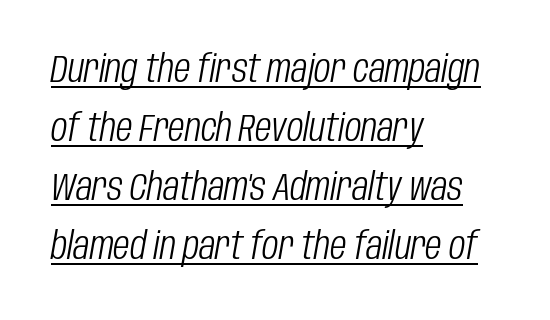
There's an unmistakable incline to the writing here. These glyphs show unthickened strokes, regular width or finer. Regarding leading, the lines here are spaced in the standard way. A classic flush-left, rag-right setting is used for this passage. Here the glyphs are tracked normally, forming tight word shapes.
